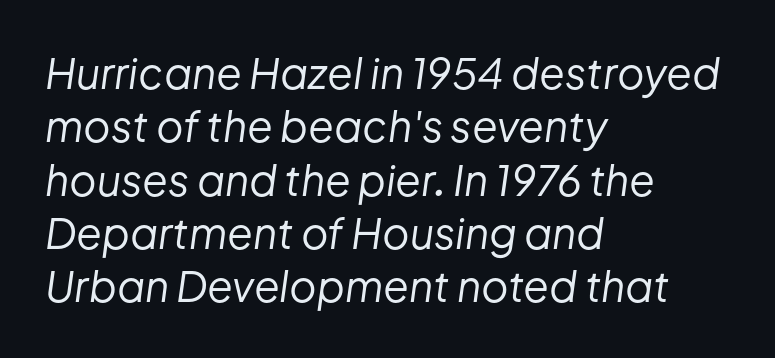
The image shows 42 px regular-weight type, italic (leaning right); set left-aligned, normal line spacing (1.27x), normal letter spacing, not underlined; low stroke contrast and a medium x-height.
